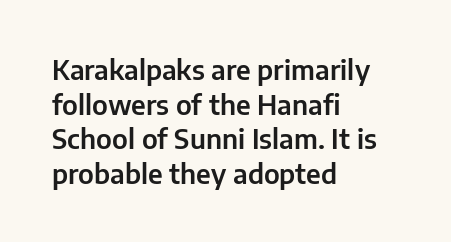
Q: Is the text italic (slanted)? A: No, it is upright.
Q: Is the text underlined? A: No.
Q: How is the paragraph aligned? A: Left-aligned.
Q: Is the spacing between letters normal or unusually wide? A: Normal.
Q: Is the spacing between lines tight, normal or loose? A: Normal.
